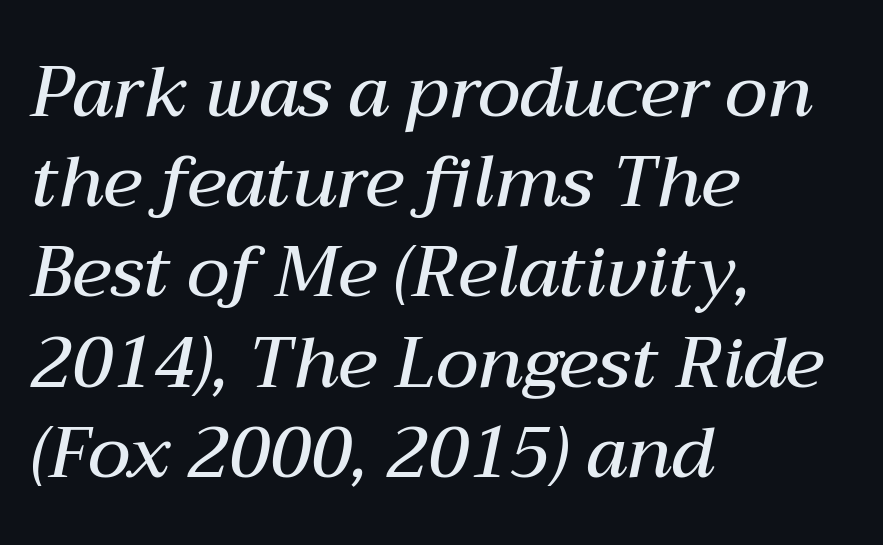
Which margin do the lines hug? The left one — the right edge is uneven. The whole block is typeset with a tilt. This sample has the flowing, uneven cadence of proportional lettering. Just letters on the line, the space beneath them empty.
